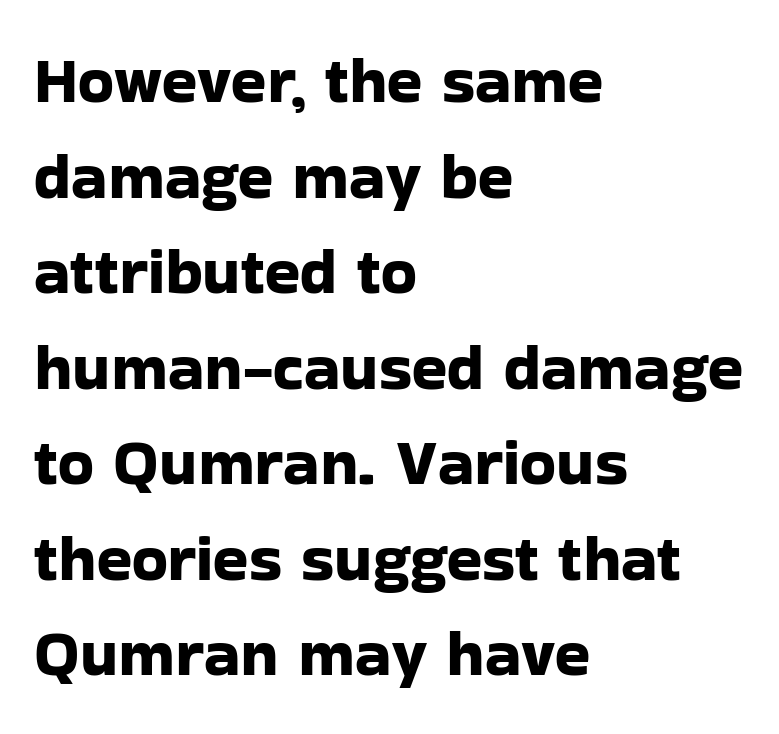
Font category for this specimen: sans-serif. Caption: standard tracking, unaltered. The rendering uses natural spacing where letterforms have individual widths. This block has exactly the height ordinary leading produces. The text block is weighted toward the left margin, trailing off unevenly rightward.
